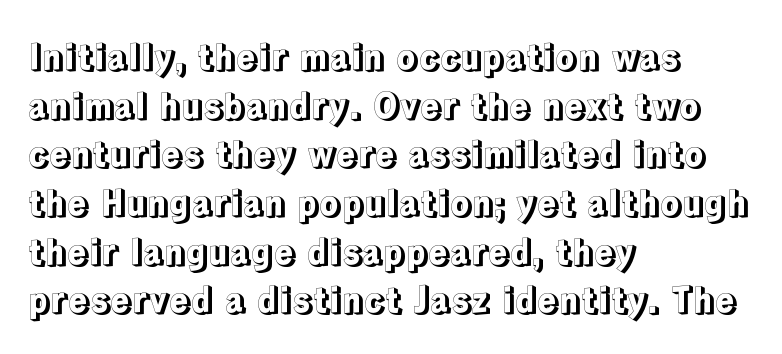
The image shows 35 px text type, upright; set left-aligned, normal line spacing (1.39x), normal letter spacing, not underlined; a medium x-height.
